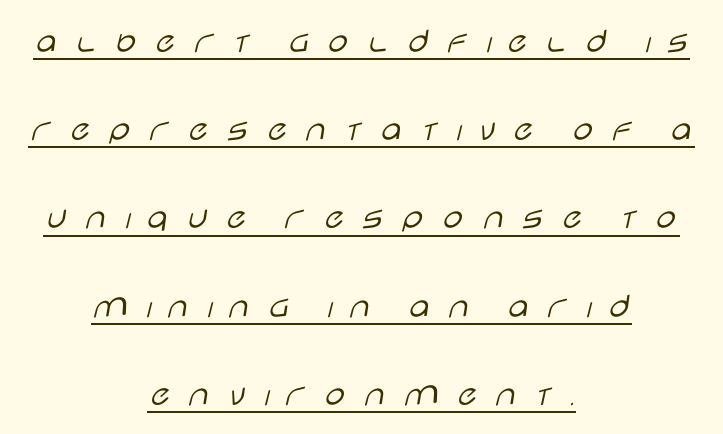
Q: Is the text bold? A: No.
Q: Is the text italic (slanted)? A: Yes.
Q: Is the typeface a serif or a sans-serif typeface? A: Sans-serif.
Q: Is the text underlined? A: Yes.
Q: How is the paragraph aligned? A: Centered.
Q: Is the spacing between letters normal or unusually wide? A: Unusually wide.
Q: Is the spacing between lines tight, normal or loose? A: Loose.
Q: Width (condensed, normal, or wide)? A: Wide.
Q: Stroke contrast? A: Low.
Q: x-height? A: Large.
Q: Monospaced? A: No.
